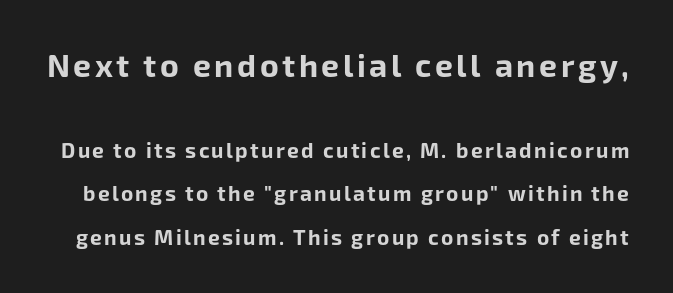
The more generous point size was reserved for the upper chunk. Posture: upright roman. Looks like regular typesetting: each glyph gets only the width it needs. Plain, unruled lines of type.
